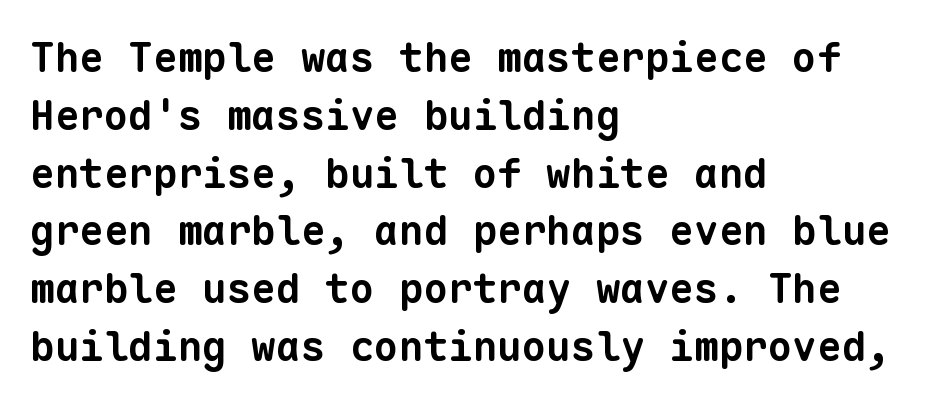
Observe the ordinary spacing: letters are neighbours, not strangers. The passage is arranged the way most books set body copy — flush left. You could count columns in this text — the font is strictly monospaced. Regarding leading, the lines here are spaced in the standard way.
